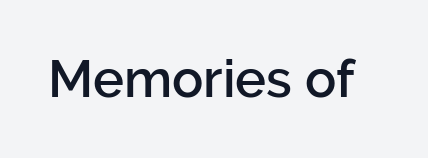
Q: Is the text bold? A: Semi-bold.
Q: Is the text italic (slanted)? A: No, it is upright.
Q: Is the typeface a serif or a sans-serif typeface? A: Sans-serif.
Q: Is the text underlined? A: No.
Q: Is the spacing between letters normal or unusually wide? A: Normal.
Q: Width (condensed, normal, or wide)? A: Normal.
Q: Stroke contrast? A: Low.
Q: x-height? A: Medium.
Q: Monospaced? A: No.
